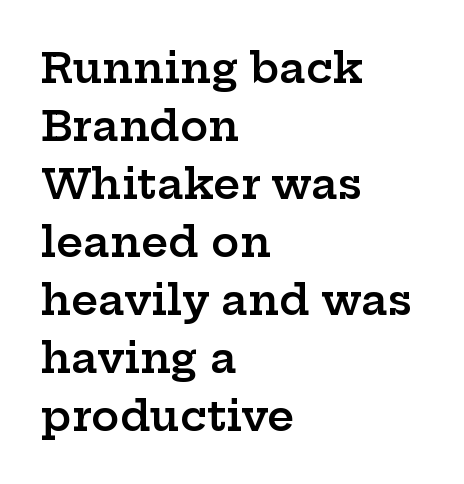
The rag falls on the right side of this text block. Proportional: the letters do not fall into vertical columns. Rule under the text: the space is simply empty. Does the weight exceed regular? Yes, but only to semibold. Leading matches the norm, producing a regular column.
